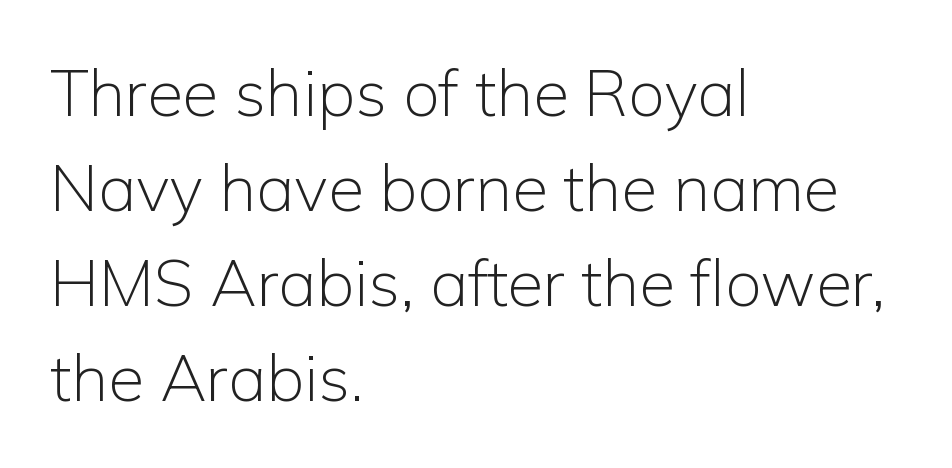
The image shows 65 px light sans-serif type, upright; set left-aligned, normal line spacing (1.46x), normal letter spacing, not underlined; low stroke contrast and a medium x-height.
